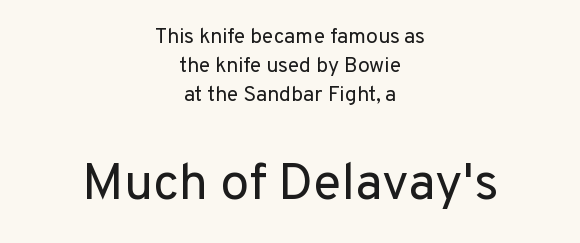
{"serif": "no", "italic": "no", "bold": "no", "weight": "regular", "width": "normal", "stroke_contrast": "low", "x_height": "medium", "monospaced": "no", "underline": "no", "align": "center", "line_spacing": "normal", "line_spacing_ratio": 1.38, "letter_spacing": "normal", "letter_spacing_em": 0.0, "larger_block": "second", "size_ratio": 2.48, "glyph_px": 52}
